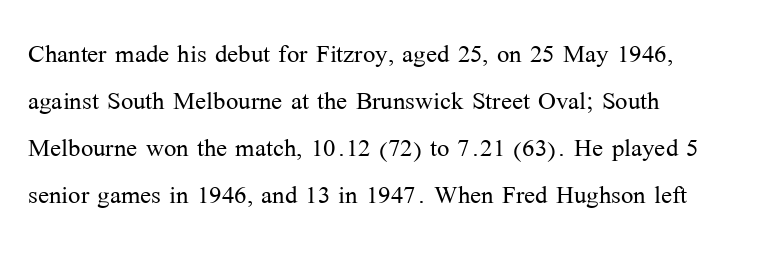
{"serif": "yes", "italic": "no", "bold": "no", "weight": "light", "width": "normal", "stroke_contrast": "medium", "x_height": "medium", "monospaced": "no", "underline": "no", "align": "left", "line_spacing": "normal", "line_spacing_ratio": 1.42, "letter_spacing": "normal", "letter_spacing_em": 0.0, "glyph_px": 33}
